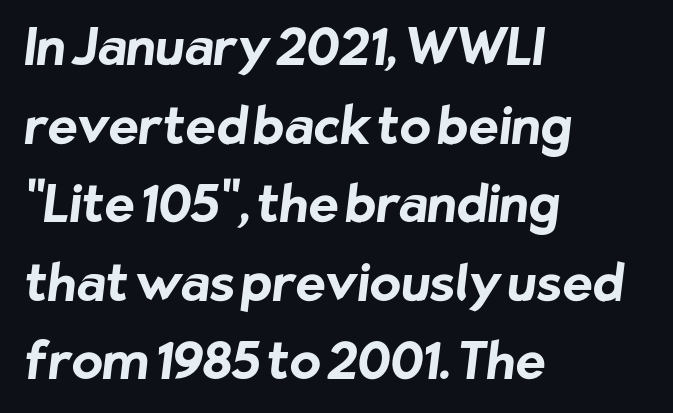
Students, note that the glyphs here touch the page at normal intervals. Look at the stroke-to-counter ratio: heavy, a bold. One glance says typical: line gaps are just what's usual. Character widths vary here, with narrow letters taking less room than wide ones.
